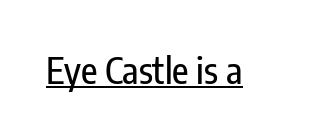
{"serif": "no", "italic": "no", "width": "condensed", "stroke_contrast": "low", "x_height": "medium", "monospaced": "no", "underline": "yes", "letter_spacing": "normal", "letter_spacing_em": 0.0, "glyph_px": 36}
